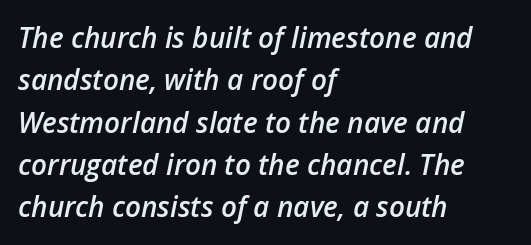
Q: Is the text bold? A: Semi-bold.
Q: Is the text italic (slanted)? A: Yes, it leans right by about 12 degrees.
Q: Is the text underlined? A: No.
Q: How is the paragraph aligned? A: Left-aligned.
Q: Is the spacing between letters normal or unusually wide? A: Normal.
Q: Is the spacing between lines tight, normal or loose? A: Normal.
Q: Width (condensed, normal, or wide)? A: Normal.
Q: Stroke contrast? A: Low.
Q: x-height? A: Medium.
Q: Monospaced? A: No.
